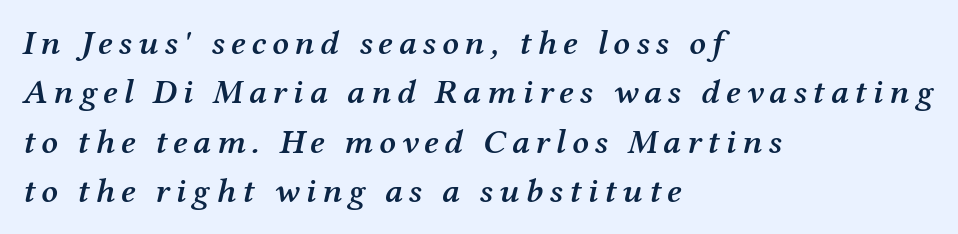
The image shows 35 px semibold serif type, italic (leaning right); set left-aligned, normal line spacing (1.41x), not underlined; medium stroke contrast and a medium x-height.
